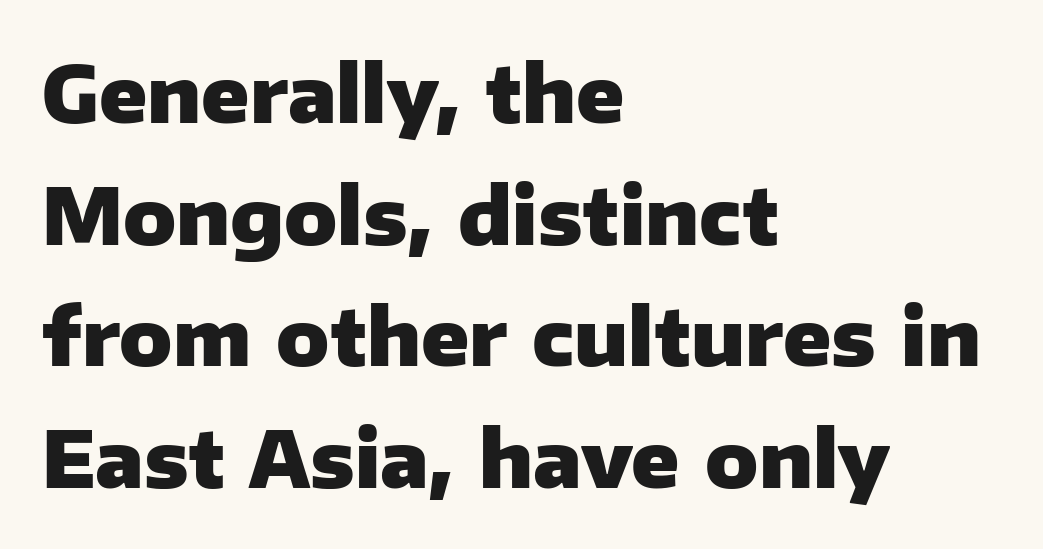
{"serif": "no", "italic": "no", "bold": "yes", "weight": "heavy", "width": "normal", "stroke_contrast": "low", "x_height": "medium", "monospaced": "no", "underline": "no", "align": "left", "line_spacing": "normal", "line_spacing_ratio": 1.56, "letter_spacing": "normal", "letter_spacing_em": 0.0, "glyph_px": 78}
